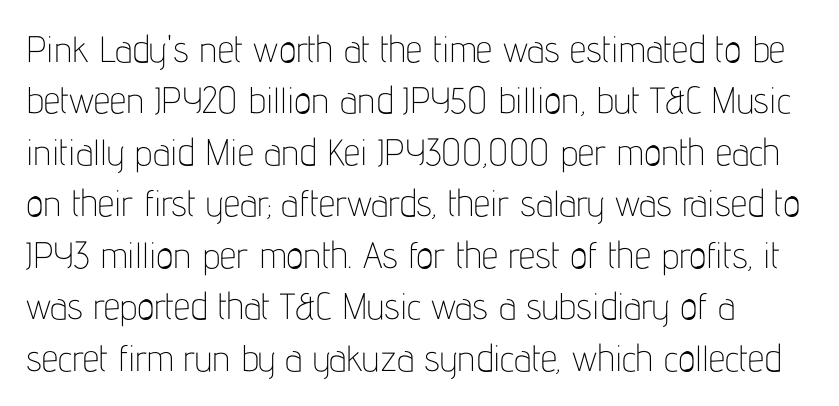
Q: Is the text bold? A: No.
Q: Is the text italic (slanted)? A: No, it is upright.
Q: Is the typeface a serif or a sans-serif typeface? A: Sans-serif.
Q: Is the text underlined? A: No.
Q: Is the spacing between letters normal or unusually wide? A: Normal.
Q: Is the spacing between lines tight, normal or loose? A: Normal.
Q: Width (condensed, normal, or wide)? A: Condensed.
Q: Stroke contrast? A: Low.
Q: x-height? A: Medium.
Q: Monospaced? A: No.
